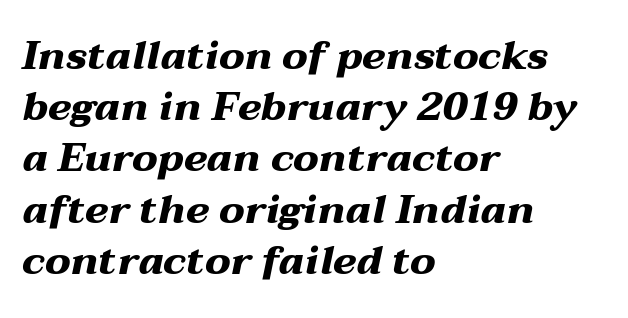
Q: Is the text bold? A: Yes.
Q: Is the text italic (slanted)? A: Yes, it leans right by about 12 degrees.
Q: Is the text underlined? A: No.
Q: How is the paragraph aligned? A: Left-aligned.
Q: Is the spacing between letters normal or unusually wide? A: Normal.
Q: Is the spacing between lines tight, normal or loose? A: Normal.
Q: Width (condensed, normal, or wide)? A: Wide.
Q: Stroke contrast? A: Medium.
Q: x-height? A: Medium.
Q: Monospaced? A: No.
